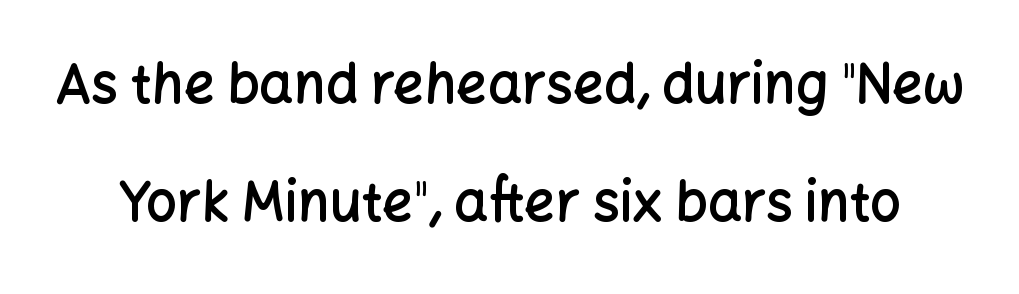
{"serif": "no", "italic": "no", "bold": "semi", "weight": "semibold", "width": "normal", "stroke_contrast": "low", "x_height": "medium", "monospaced": "no", "underline": "no", "line_spacing": "loose", "line_spacing_ratio": 2.19, "letter_spacing": "normal", "letter_spacing_em": 0.0, "glyph_px": 54}
